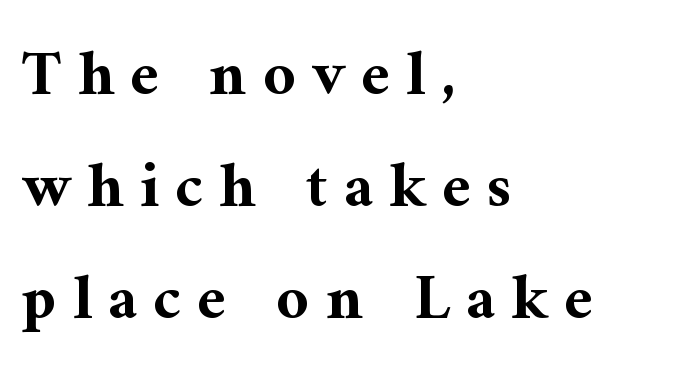
The passage shown is not underscored anywhere. The rendering shows small feet on the letterforms — a serif design. There is plenty of visible air inserted between adjacent glyphs. A roman cut, with each character standing at attention. The face used here is proportionally spaced, like ordinary book or web type.
